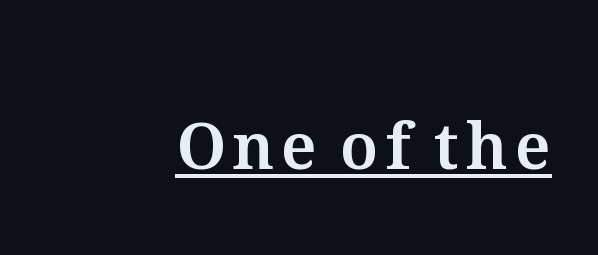
Q: Is the text italic (slanted)? A: No, it is upright.
Q: Is the text underlined? A: Yes.
Q: How is the paragraph aligned? A: Right-aligned.
Q: Width (condensed, normal, or wide)? A: Normal.
Q: Stroke contrast? A: Medium.
Q: x-height? A: Medium.
Q: Monospaced? A: No.
